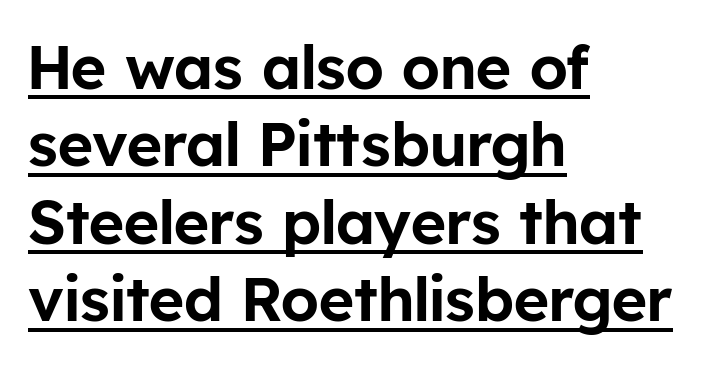
Q: Is the text italic (slanted)? A: No, it is upright.
Q: Is the typeface a serif or a sans-serif typeface? A: Sans-serif.
Q: Is the text underlined? A: Yes.
Q: How is the paragraph aligned? A: Left-aligned.
Q: Is the spacing between letters normal or unusually wide? A: Normal.
Q: Is the spacing between lines tight, normal or loose? A: Normal.
Q: Width (condensed, normal, or wide)? A: Normal.
Q: Stroke contrast? A: Low.
Q: x-height? A: Medium.
Q: Monospaced? A: No.
